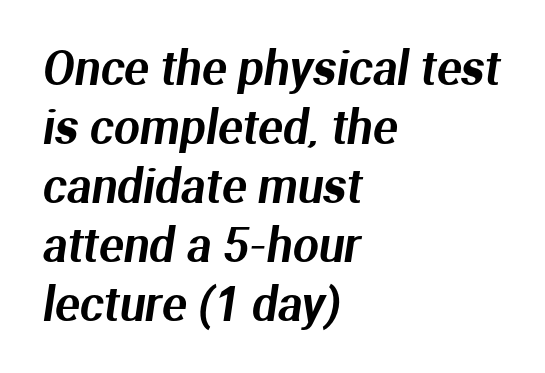
The image shows 46 px sans-serif type; set left-aligned, normal line spacing (1.28x), normal letter spacing, not underlined; medium stroke contrast and a medium x-height.
